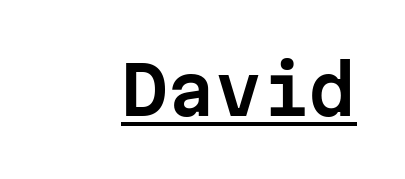
{"serif": "no", "italic": "no", "width": "normal", "stroke_contrast": "low", "x_height": "medium", "monospaced": "yes", "underline": "yes", "letter_spacing": "normal", "letter_spacing_em": 0.0, "glyph_px": 67}
